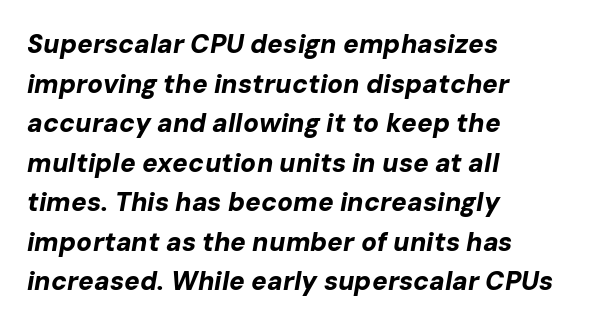
Yep, that's italic — everything's leaning. Does the copy run flush right? No — it runs flush left. The letterforms sit shoulder to shoulder at normal distance. Descenders hang freely into open space.
